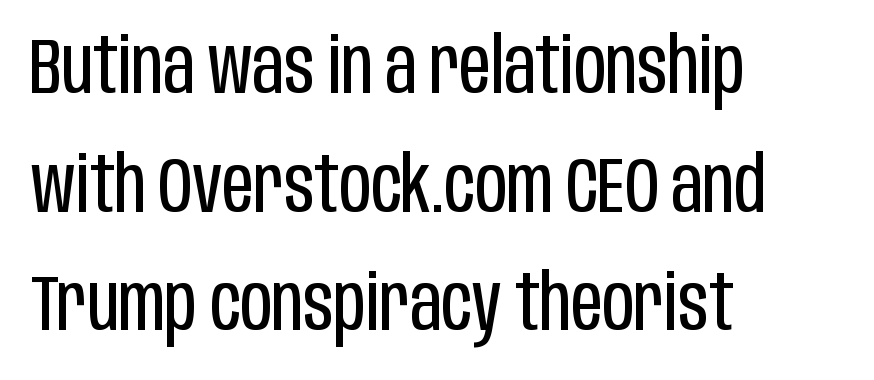
The image shows 78 px regular-weight, condensed sans-serif type, upright; set left-aligned, normal line spacing (1.52x), normal letter spacing, not underlined; low stroke contrast and a large x-height.
